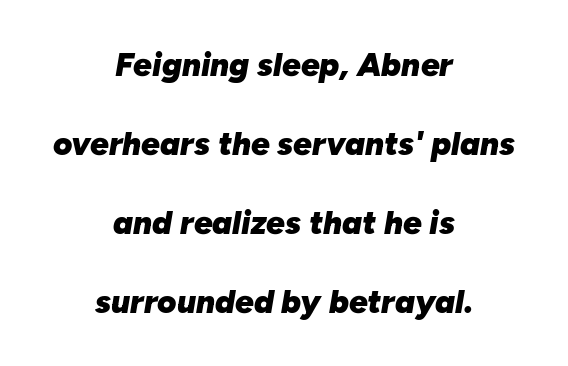
{"italic": "yes", "lean": "right", "slant_degrees": 10, "bold": "yes", "weight": "heavy", "width": "normal", "stroke_contrast": "low", "x_height": "medium", "monospaced": "no", "underline": "no", "align": "center", "line_spacing": "loose", "line_spacing_ratio": 2.39, "letter_spacing": "normal", "letter_spacing_em": 0.0, "glyph_px": 33}
